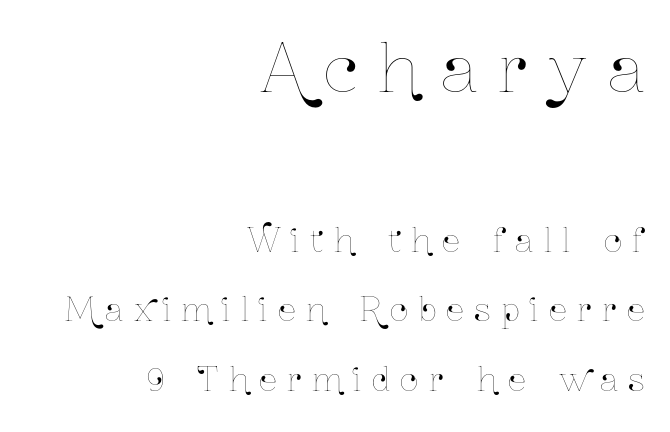
{"italic": "no", "width": "condensed", "stroke_contrast": "low", "x_height": "medium", "monospaced": "no", "underline": "no", "align": "right", "line_spacing": "loose", "line_spacing_ratio": 2.17, "letter_spacing": "wide", "letter_spacing_em": 0.33, "larger_block": "first", "size_ratio": 2.03, "glyph_px": 65}
